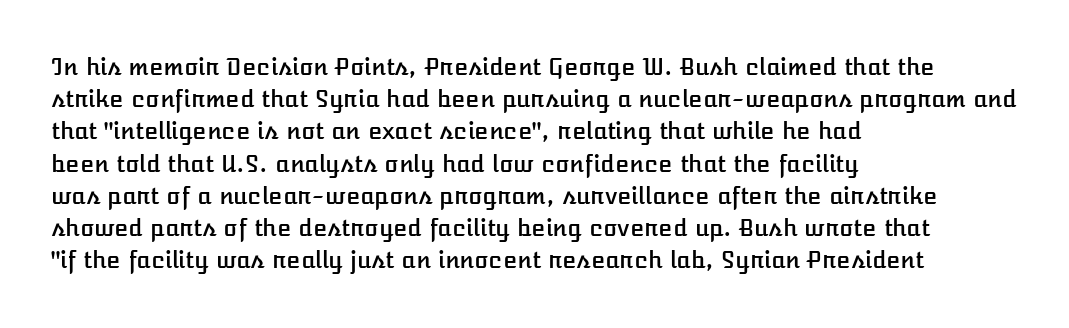
The image shows 23 px text type, upright; set left-aligned, normal line spacing (1.4x), normal letter spacing, not underlined.
